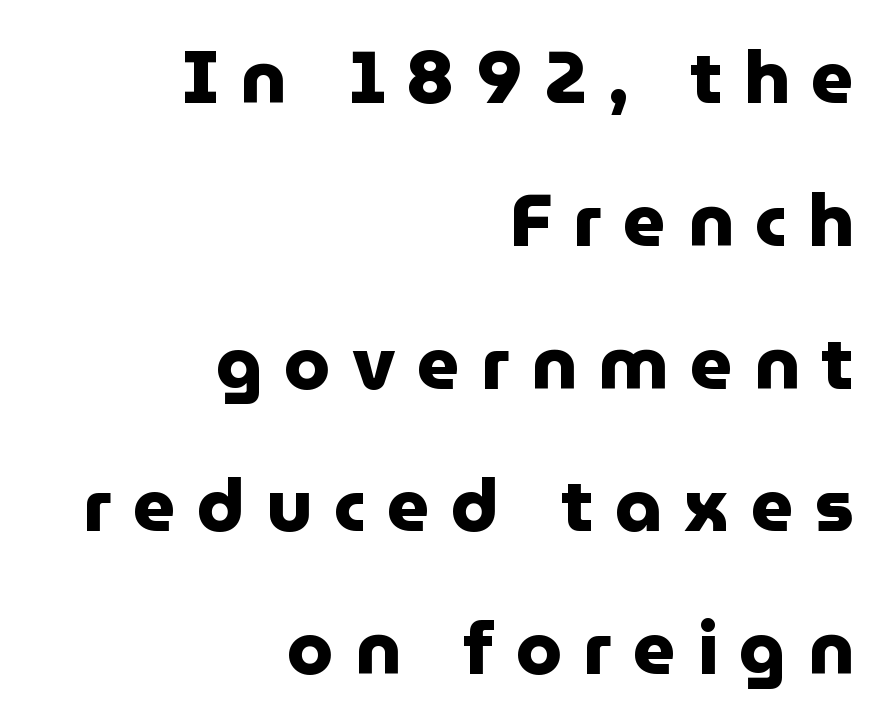
The image shows 74 px heavy sans-serif type, upright; set right-aligned, loose line spacing (1.93x), unusually wide letter spacing (+0.29 em), not underlined; low stroke contrast and a medium x-height.
